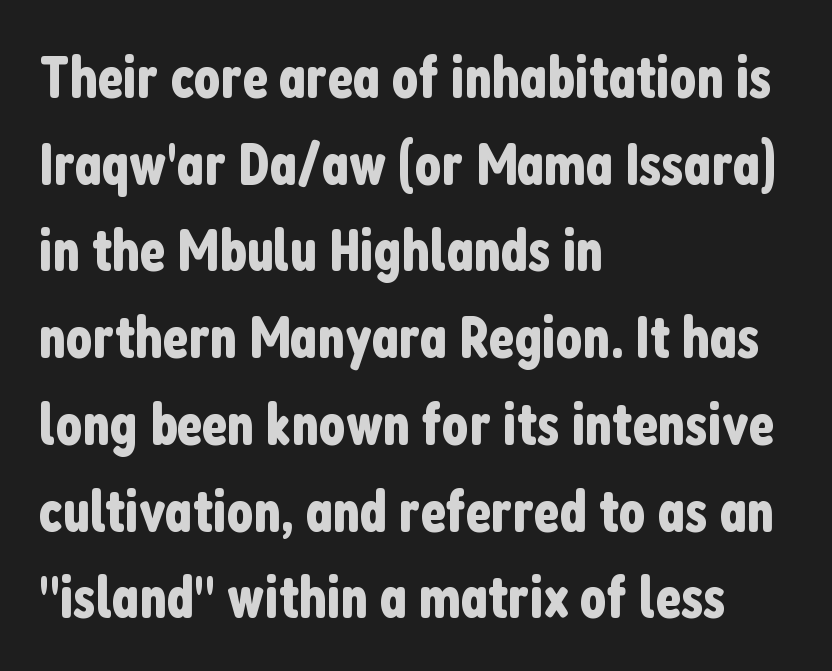
{"serif": "no", "italic": "no", "width": "condensed", "stroke_contrast": "low", "x_height": "medium", "monospaced": "no", "underline": "no", "align": "left", "line_spacing": "normal", "line_spacing_ratio": 1.47, "letter_spacing": "normal", "letter_spacing_em": 0.0, "glyph_px": 59}
